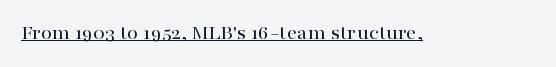
{"italic": "no", "underline": "yes", "letter_spacing": "normal", "letter_spacing_em": 0.0, "glyph_px": 20}
